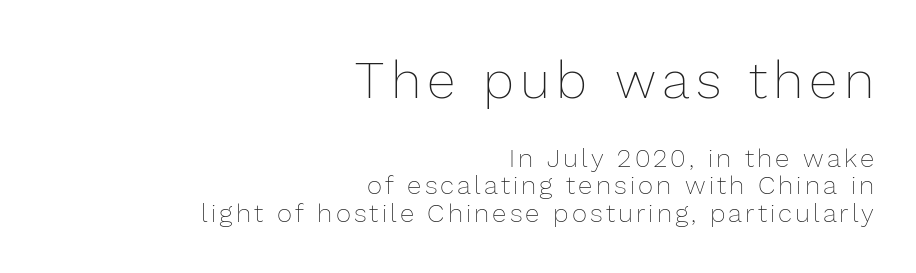
The image shows 52 px thin type, upright; set right-aligned, tight line spacing (1.06x), not underlined; the first (top) block is 2.0x larger; low stroke contrast and a medium x-height.
